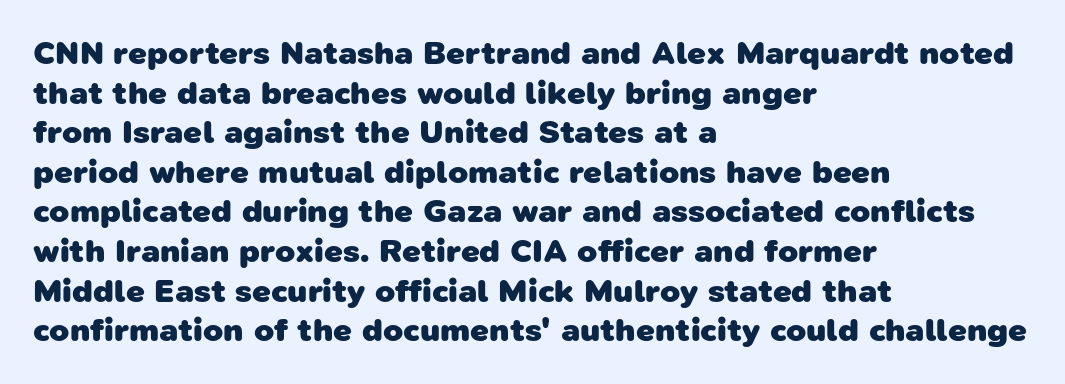
Glance below the letters and you will spot only blank space. Varying glyph widths throughout — classic text-font behaviour. Each letter's strokes conclude bluntly, with no projecting serifs. Casual observation: everything's shoved over to the left.
